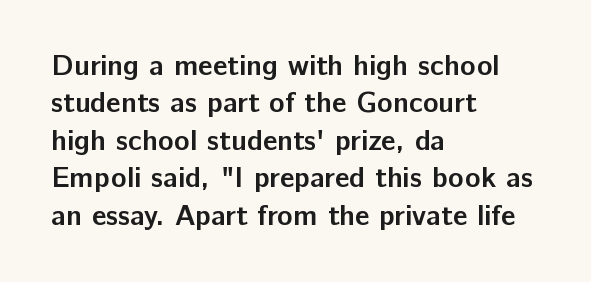
{"serif": "no", "italic": "no", "bold": "yes", "weight": "semibold", "width": "normal", "stroke_contrast": "low", "x_height": "medium", "monospaced": "no", "underline": "no", "align": "left", "line_spacing": "normal", "line_spacing_ratio": 1.29, "letter_spacing": "normal", "letter_spacing_em": 0.0, "glyph_px": 29}
